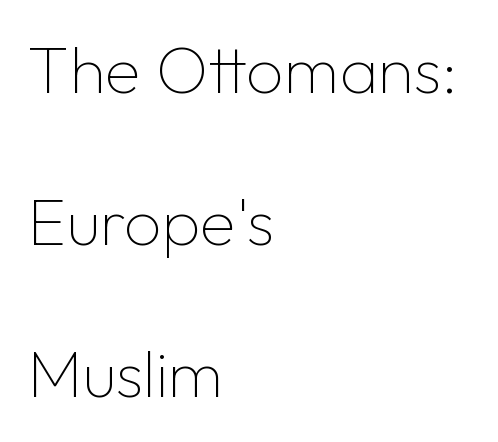
The image shows 66 px thin sans-serif type, upright; set left-aligned, loose line spacing (2.3x), normal letter spacing, not underlined; low stroke contrast and a medium x-height.
